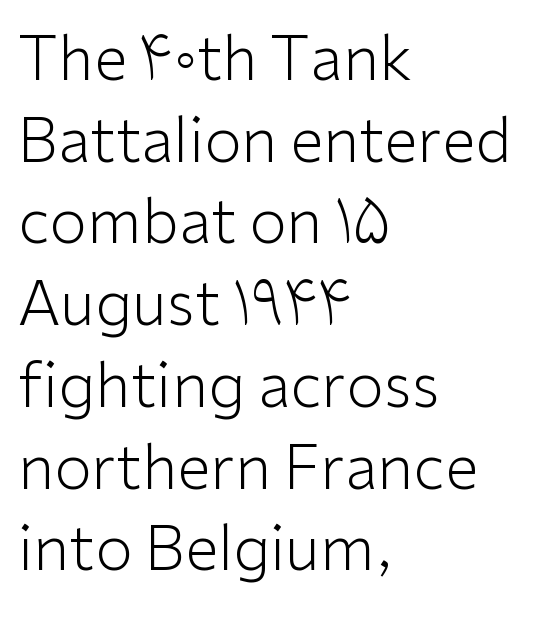
Q: Is the text bold? A: No.
Q: Is the text italic (slanted)? A: No, it is upright.
Q: Is the typeface a serif or a sans-serif typeface? A: Sans-serif.
Q: Is the text underlined? A: No.
Q: How is the paragraph aligned? A: Left-aligned.
Q: Is the spacing between letters normal or unusually wide? A: Normal.
Q: Is the spacing between lines tight, normal or loose? A: Normal.
Q: Width (condensed, normal, or wide)? A: Normal.
Q: Stroke contrast? A: Low.
Q: x-height? A: Medium.
Q: Monospaced? A: No.
